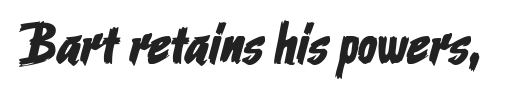
{"serif": "no", "width": "condensed", "stroke_contrast": "low", "x_height": "medium", "monospaced": "no", "underline": "no", "letter_spacing": "normal", "letter_spacing_em": 0.0, "glyph_px": 56}
